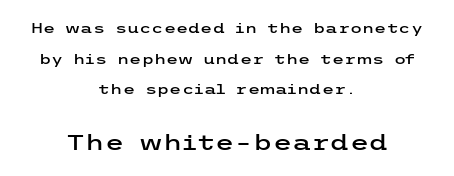
{"italic": "no", "underline": "no", "align": "center", "line_spacing": "loose", "line_spacing_ratio": 2.18, "letter_spacing": "normal", "letter_spacing_em": 0.0, "larger_block": "second", "size_ratio": 1.57, "glyph_px": 22}
